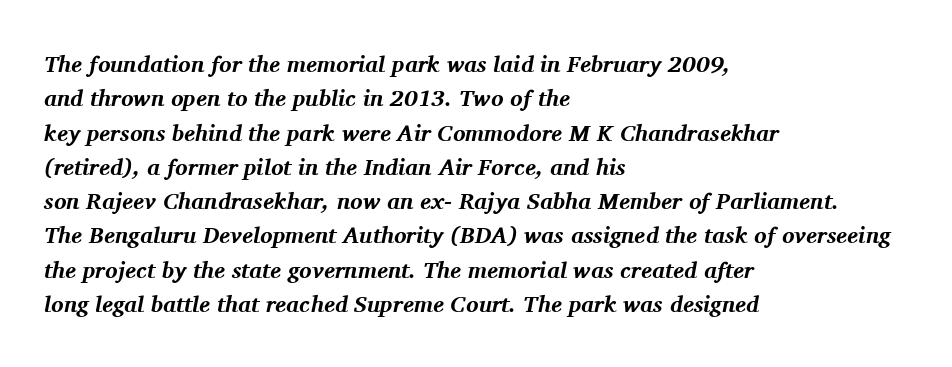
{"italic": "yes", "lean": "right", "slant_degrees": 11, "bold": "yes", "underline": "no", "align": "left", "line_spacing": "normal", "line_spacing_ratio": 1.49, "letter_spacing": "normal", "letter_spacing_em": 0.0, "glyph_px": 23}
